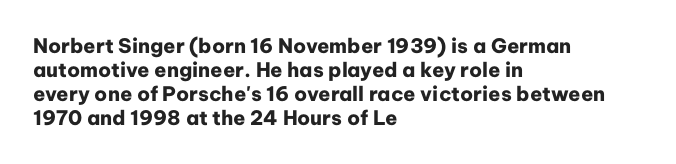
Posture: upright roman. Between one letter and the next there's only the usual sliver of space. Layout note: lines flush left. Clear beneath every line of the passage. The characters look thick and weighty, a clear bold.
